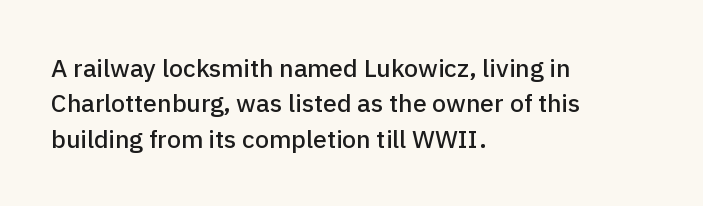
The line texture is even and compact thanks to regular tracking. Glance below the letters and you will spot only blank space. It's the straight-up-and-down kind of type. Each line starts at the same left margin while the right side varies. Reading down the column, the eye jumps a familiar distance to each next line.
